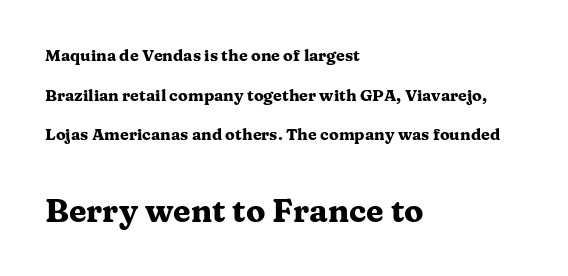
{"serif": "yes", "italic": "no", "bold": "yes", "weight": "heavy", "width": "wide", "stroke_contrast": "medium", "x_height": "medium", "monospaced": "no", "underline": "no", "align": "left", "line_spacing": "loose", "line_spacing_ratio": 2.48, "letter_spacing": "normal", "letter_spacing_em": 0.0, "larger_block": "second", "size_ratio": 2.0, "glyph_px": 32}
